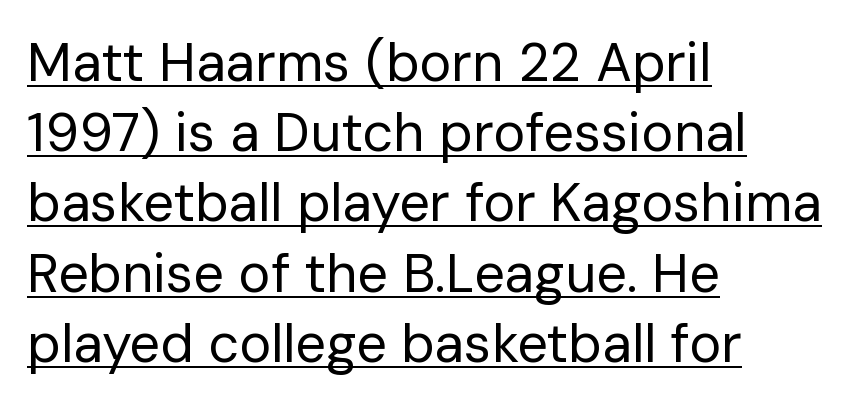
The image shows 54 px regular-weight sans-serif type, upright; set left-aligned, normal line spacing (1.3x), normal letter spacing, underlined; low stroke contrast and a medium x-height.
